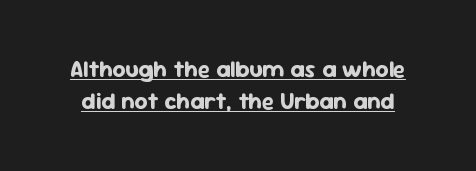
Compared with typical body copy, the letter spacing here is the same. Rows of type keep a routine distance in the vertical direction. The typography opts for an upright posture over an oblique one. Heavy-handed strokes throughout: this text is bold.
